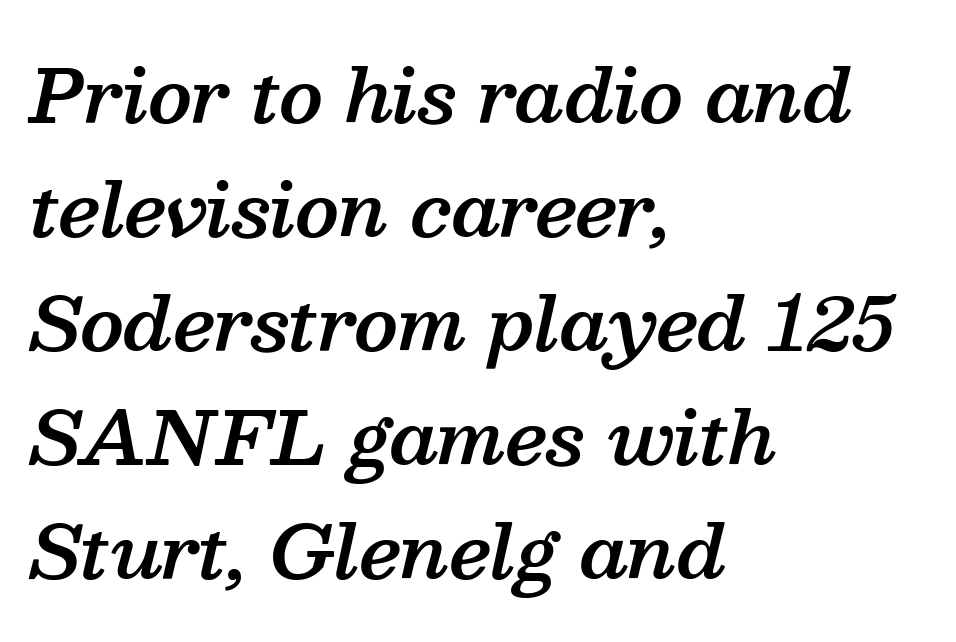
Q: Is the text bold? A: Semi-bold.
Q: Is the text italic (slanted)? A: Yes, it leans right by about 13 degrees.
Q: Is the typeface a serif or a sans-serif typeface? A: Serif.
Q: Is the text underlined? A: No.
Q: How is the paragraph aligned? A: Left-aligned.
Q: Is the spacing between letters normal or unusually wide? A: Normal.
Q: Is the spacing between lines tight, normal or loose? A: Normal.
Q: Width (condensed, normal, or wide)? A: Normal.
Q: Stroke contrast? A: Medium.
Q: x-height? A: Medium.
Q: Monospaced? A: No.
